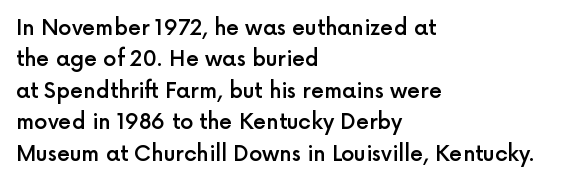
The glyphs have the mass of a demibold cut, below bold. The compositor pushed each line to the left boundary. The passage shown is not underscored anywhere. Caption: standard tracking, unaltered. Reading down the column, the eye jumps a familiar distance to each next line. The axis of the letterforms is exactly vertical.
